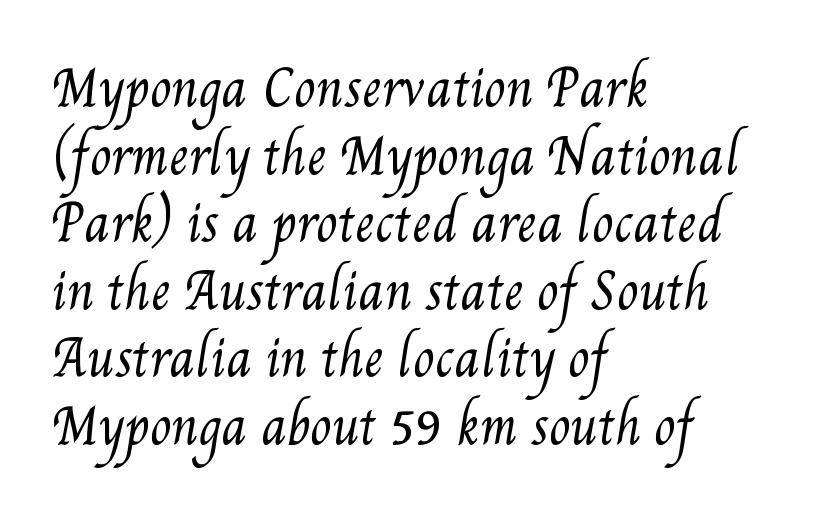
{"bold": "no", "weight": "regular", "width": "condensed", "stroke_contrast": "medium", "x_height": "small", "monospaced": "no", "underline": "no", "align": "left", "line_spacing": "normal", "line_spacing_ratio": 1.38, "letter_spacing": "normal", "letter_spacing_em": 0.0, "glyph_px": 49}
